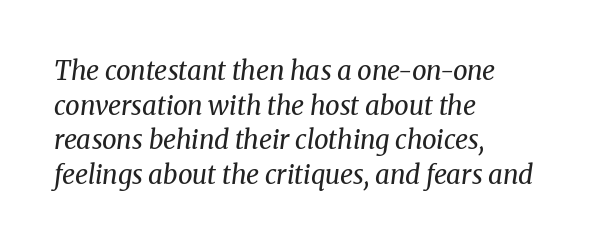
Plain, unruled lines of type. Is the type slanted? Yes — the strokes lean at a clear angle. Vertical stems look standard width or narrower in stroke. This rendering uses left alignment, leaving the right contour irregular.
